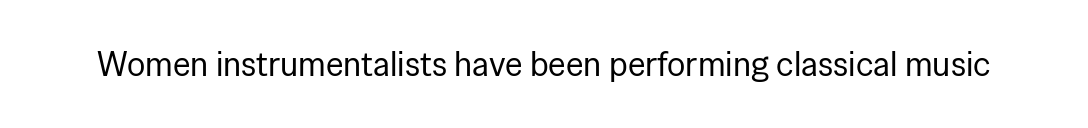
The rendering keeps characters at their native spacing. Serif or sans? Sans — the stroke terminals are bare. Heaviness? Minimal to ordinary, like unemphasized prose. This sample uses an upright cut, with every glyph sitting square on the baseline. Proportional: the letters do not fall into vertical columns. Glance below the letters and you will spot only blank space.
